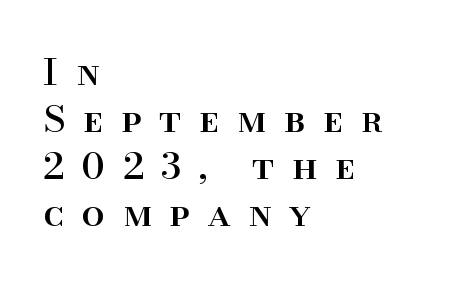
The space between consecutive lines is moderate. Do the letters lean? They stand straight. Honestly, the letter spacing is so wide it's the main thing you notice. This sample is left-justified, so line endings fall wherever the words run out. A typesetter would call this proportional, since set widths differ per character.
